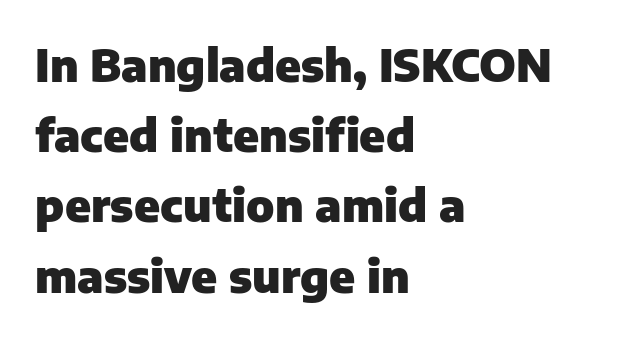
The image shows 45 px heavy sans-serif type, upright; set left-aligned, normal line spacing (1.56x), normal letter spacing, not underlined; low stroke contrast and a medium x-height.
